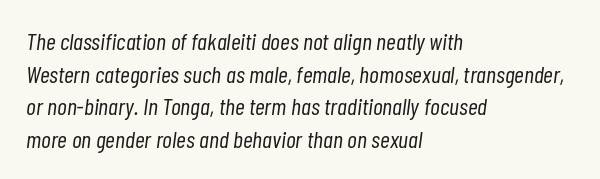
The image shows 24 px text type, italic (leaning right); set left-aligned, normal line spacing (1.36x), normal letter spacing, not underlined.
